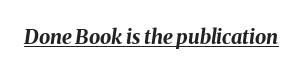
The letters are slanted; this is an italic face. Check the space under the baseline: a stroke is drawn there. You'd pick this weight for a headline — it's a proper bold. Glyph-to-glyph distance matches everyday printed text.
